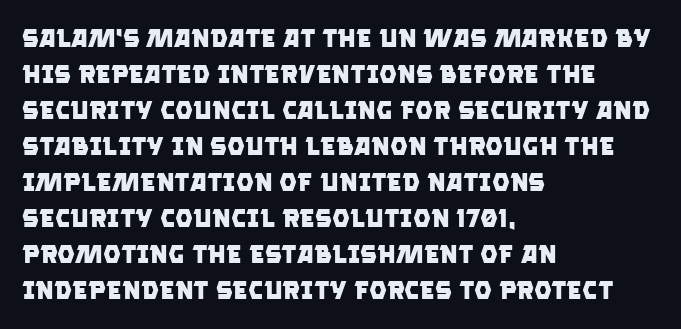
Q: Is the text bold? A: Yes.
Q: Is the text underlined? A: No.
Q: How is the paragraph aligned? A: Left-aligned.
Q: Is the spacing between letters normal or unusually wide? A: Normal.
Q: Is the spacing between lines tight, normal or loose? A: Normal.
